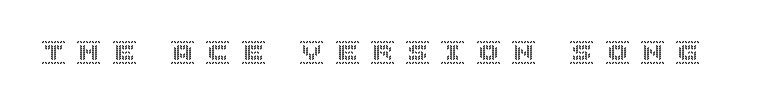
Loose tracking; the words dissolve into strings of separated letters. The typography opts for an upright posture over an oblique one. Nobody drew a line under any word here.
